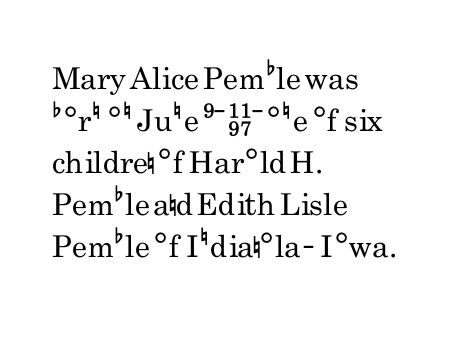
Q: Is the text bold? A: No.
Q: Is the text italic (slanted)? A: No, it is upright.
Q: Is the typeface a serif or a sans-serif typeface? A: Sans-serif.
Q: Is the text underlined? A: No.
Q: How is the paragraph aligned? A: Left-aligned.
Q: Is the spacing between letters normal or unusually wide? A: Normal.
Q: Is the spacing between lines tight, normal or loose? A: Normal.
Q: Width (condensed, normal, or wide)? A: Condensed.
Q: Stroke contrast? A: Low.
Q: x-height? A: Small.
Q: Monospaced? A: No.
